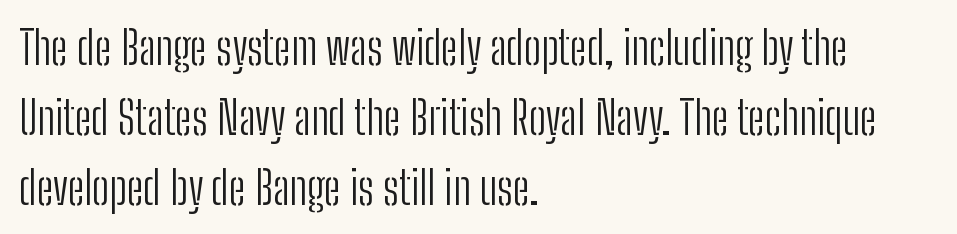
The image shows 46 px light, condensed sans-serif type, upright; set left-aligned, normal line spacing (1.52x), normal letter spacing, not underlined; low stroke contrast and a medium x-height.
